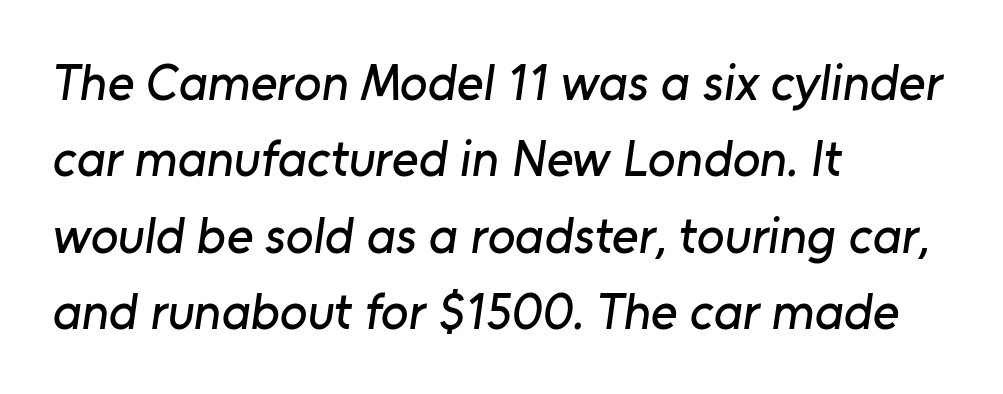
{"serif": "no", "width": "normal", "stroke_contrast": "low", "x_height": "medium", "monospaced": "no", "underline": "no", "align": "left", "line_spacing": "normal", "line_spacing_ratio": 1.5, "letter_spacing": "normal", "letter_spacing_em": 0.0, "glyph_px": 51}
